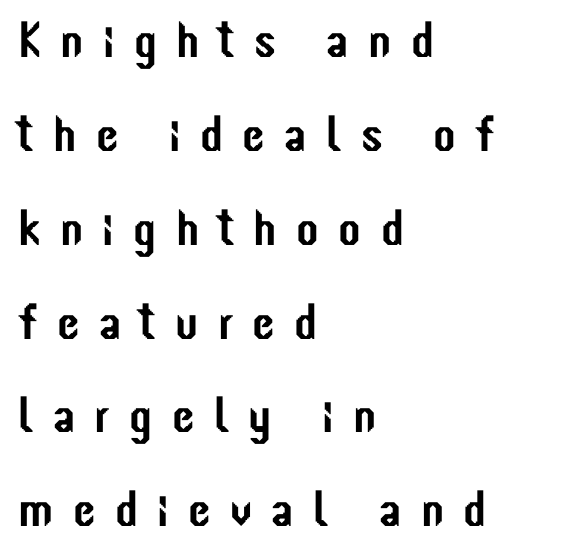
{"serif": "no", "italic": "no", "width": "condensed", "stroke_contrast": "low", "x_height": "medium", "monospaced": "no", "underline": "no", "align": "left", "line_spacing_ratio": 1.84, "letter_spacing": "wide", "letter_spacing_em": 0.38, "glyph_px": 51}
